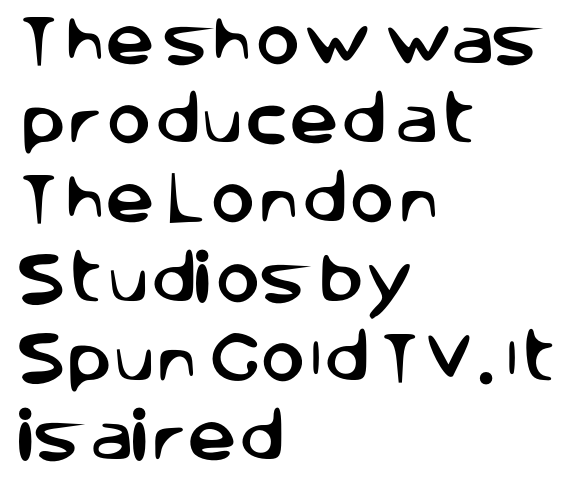
Q: Is the text italic (slanted)? A: No, it is upright.
Q: Is the typeface a serif or a sans-serif typeface? A: Sans-serif.
Q: Is the text underlined? A: No.
Q: How is the paragraph aligned? A: Left-aligned.
Q: Is the spacing between letters normal or unusually wide? A: Normal.
Q: Is the spacing between lines tight, normal or loose? A: Normal.
Q: Width (condensed, normal, or wide)? A: Normal.
Q: Stroke contrast? A: Low.
Q: x-height? A: Large.
Q: Monospaced? A: No.
